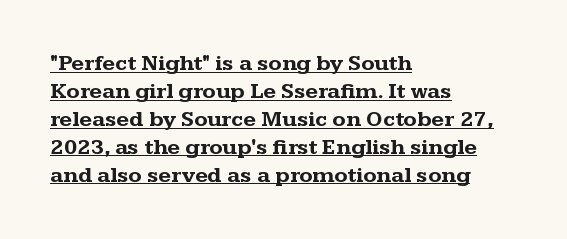
Q: Is the text bold? A: Yes.
Q: Is the text italic (slanted)? A: No, it is upright.
Q: Is the text underlined? A: Yes.
Q: How is the paragraph aligned? A: Left-aligned.
Q: Is the spacing between letters normal or unusually wide? A: Normal.
Q: Is the spacing between lines tight, normal or loose? A: Normal.
